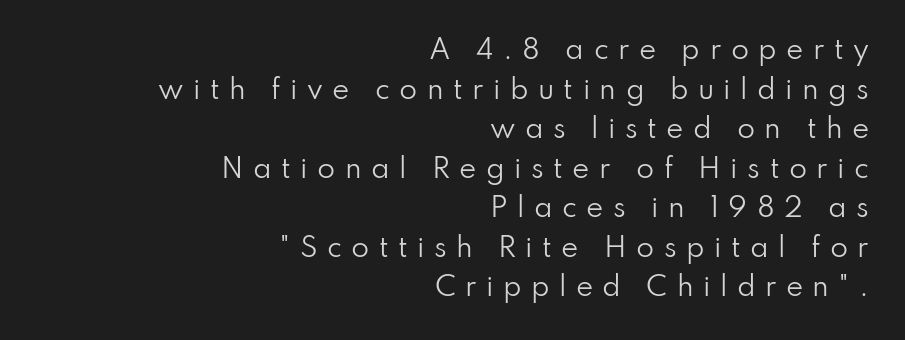
Q: Is the text bold? A: No.
Q: Is the text italic (slanted)? A: No, it is upright.
Q: Is the text underlined? A: No.
Q: How is the paragraph aligned? A: Right-aligned.
Q: Is the spacing between letters normal or unusually wide? A: Unusually wide.
Q: Is the spacing between lines tight, normal or loose? A: Normal.
